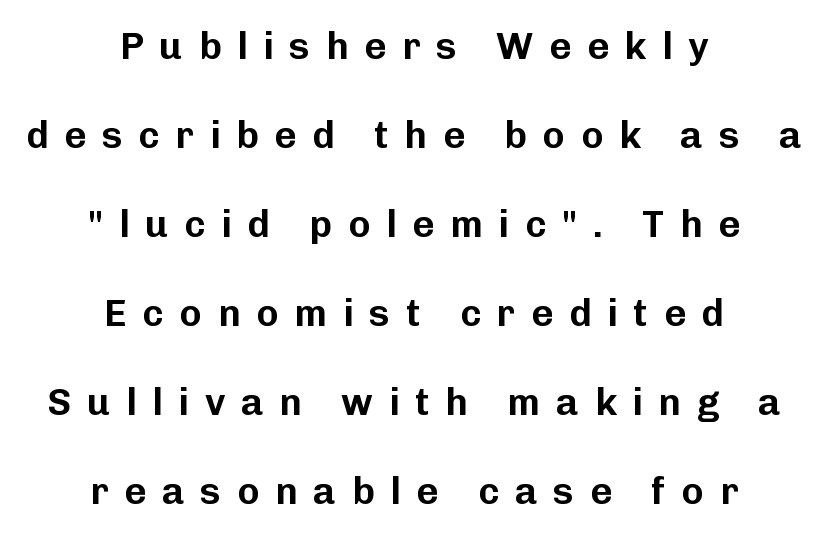
The image shows 38 px sans-serif type, upright; set centered, loose line spacing (2.34x), unusually wide letter spacing (+0.41 em), not underlined; low stroke contrast and a medium x-height.
